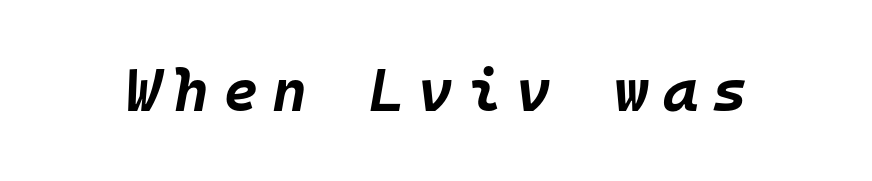
The letters march in equal steps, a hallmark of fixed-pitch type. Nobody drew a line under any word here. Designer's note — italics engaged. Loose tracking; the words dissolve into strings of separated letters. In terms of weight, the rendering is a true, heavy bold.
